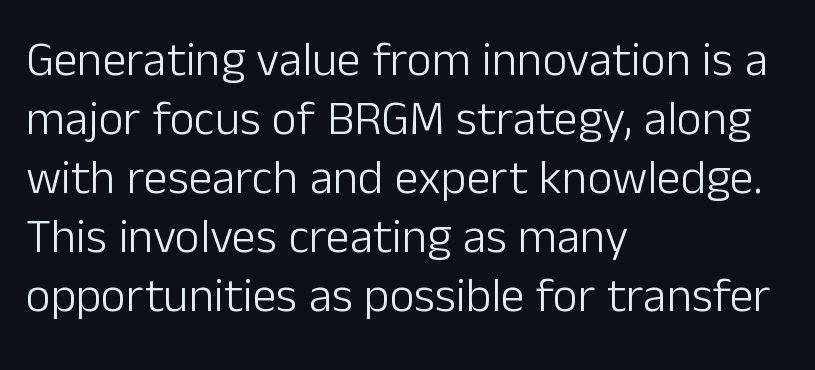
The image shows 48 px light sans-serif type, upright; set left-aligned, line spacing 1.23x, normal letter spacing, not underlined; low stroke contrast and a medium x-height.
